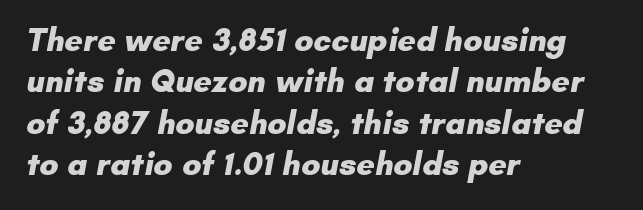
{"serif": "no", "bold": "yes", "weight": "heavy", "width": "normal", "stroke_contrast": "low", "x_height": "small", "monospaced": "no", "underline": "no", "align": "left", "line_spacing": "normal", "line_spacing_ratio": 1.29, "letter_spacing": "normal", "letter_spacing_em": 0.0, "glyph_px": 32}
